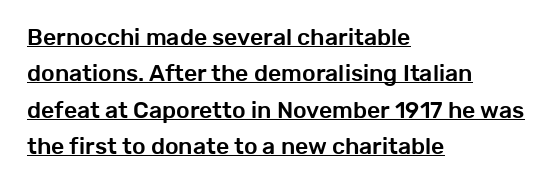
The image shows 23 px text type, upright; set left-aligned, normal line spacing (1.58x), normal letter spacing, underlined.
